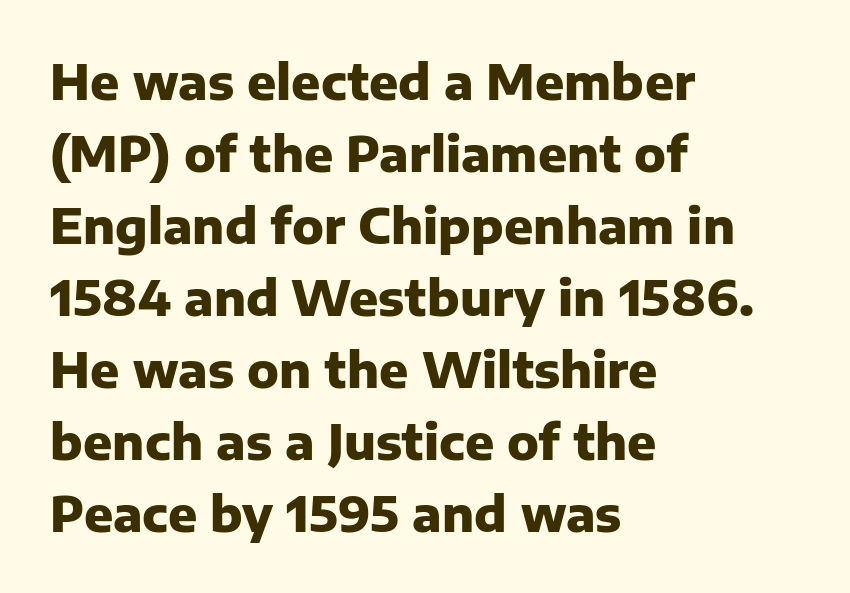
Q: Is the text bold? A: Yes.
Q: Is the text italic (slanted)? A: No, it is upright.
Q: Is the typeface a serif or a sans-serif typeface? A: Sans-serif.
Q: Is the text underlined? A: No.
Q: How is the paragraph aligned? A: Left-aligned.
Q: Is the spacing between letters normal or unusually wide? A: Normal.
Q: Is the spacing between lines tight, normal or loose? A: Normal.
Q: Width (condensed, normal, or wide)? A: Normal.
Q: Stroke contrast? A: Low.
Q: x-height? A: Medium.
Q: Monospaced? A: No.
